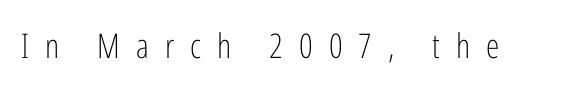
The image shows 34 px light, condensed sans-serif type, upright; set unusually wide letter spacing (+0.47 em), not underlined; low stroke contrast and a medium x-height.
